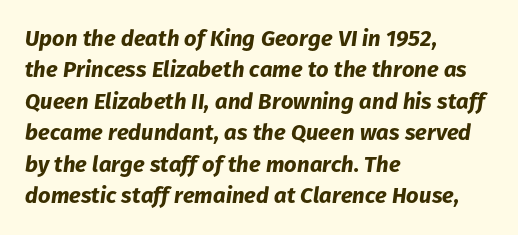
Q: Is the text bold? A: Yes.
Q: Is the text italic (slanted)? A: Yes, it leans right by about 8 degrees.
Q: Is the text underlined? A: No.
Q: How is the paragraph aligned? A: Left-aligned.
Q: Is the spacing between letters normal or unusually wide? A: Normal.
Q: Is the spacing between lines tight, normal or loose? A: Normal.
